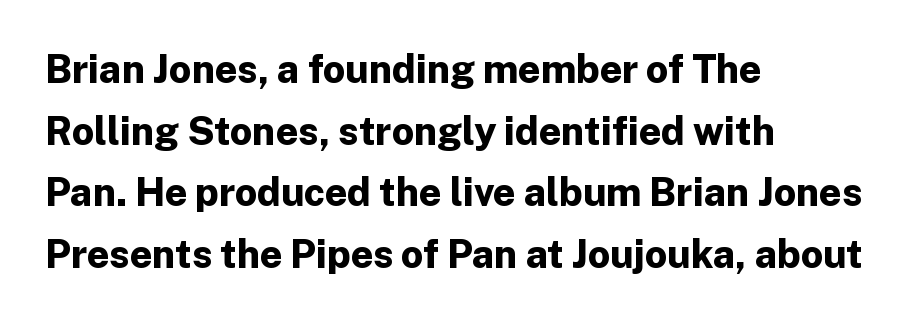
The image shows 39 px bold sans-serif type, upright; set left-aligned, normal line spacing (1.58x), normal letter spacing, not underlined; low stroke contrast and a medium x-height.
